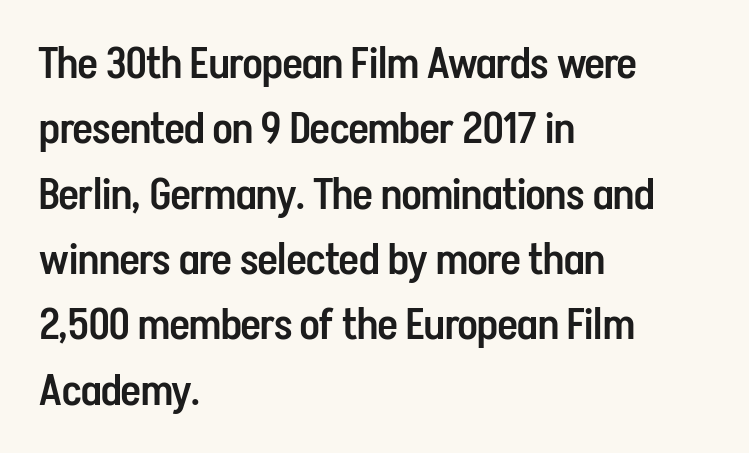
{"serif": "no", "italic": "no", "bold": "semi", "weight": "semibold", "width": "condensed", "stroke_contrast": "low", "x_height": "medium", "monospaced": "no", "underline": "no", "align": "left", "line_spacing": "normal", "line_spacing_ratio": 1.52, "letter_spacing": "normal", "letter_spacing_em": 0.0, "glyph_px": 43}
